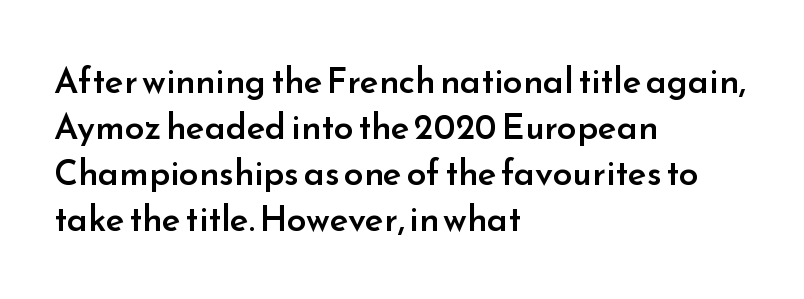
The image shows 35 px semibold sans-serif type, upright; set left-aligned, normal line spacing (1.31x), normal letter spacing, not underlined; low stroke contrast and a small x-height.
